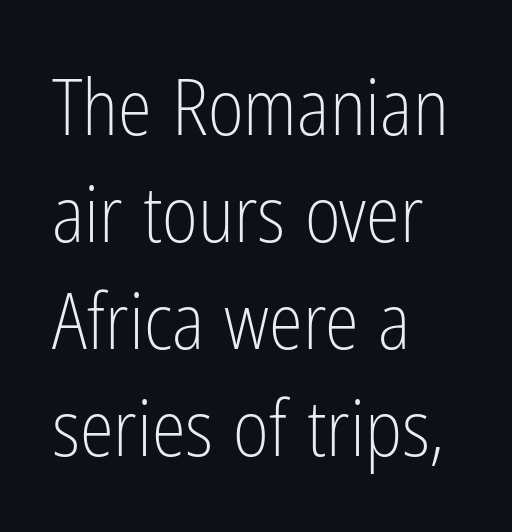
The image shows 77 px light, condensed sans-serif type, upright; set left-aligned, normal line spacing (1.39x), normal letter spacing, not underlined; low stroke contrast and a medium x-height.
